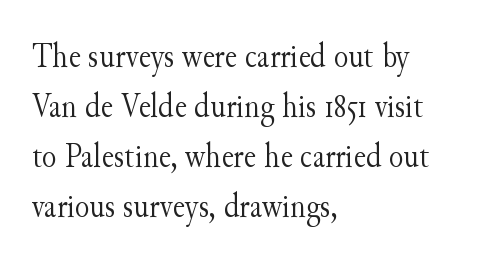
The image shows 34 px light serif type, upright; set left-aligned, normal line spacing (1.47x), normal letter spacing, not underlined; medium stroke contrast and a small x-height.
